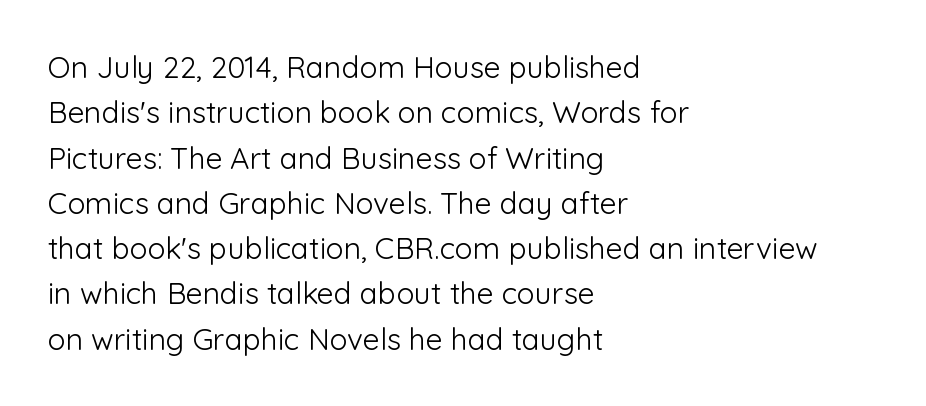
Q: Is the text bold? A: No.
Q: Is the text italic (slanted)? A: No, it is upright.
Q: Is the typeface a serif or a sans-serif typeface? A: Sans-serif.
Q: Is the text underlined? A: No.
Q: How is the paragraph aligned? A: Left-aligned.
Q: Is the spacing between letters normal or unusually wide? A: Normal.
Q: Is the spacing between lines tight, normal or loose? A: Normal.
Q: Width (condensed, normal, or wide)? A: Normal.
Q: Stroke contrast? A: Low.
Q: x-height? A: Medium.
Q: Monospaced? A: No.
